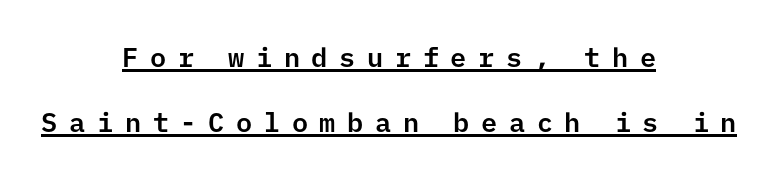
Q: Is the text italic (slanted)? A: No, it is upright.
Q: Is the text underlined? A: Yes.
Q: How is the paragraph aligned? A: Centered.
Q: Is the spacing between letters normal or unusually wide? A: Unusually wide.
Q: Is the spacing between lines tight, normal or loose? A: Loose.
